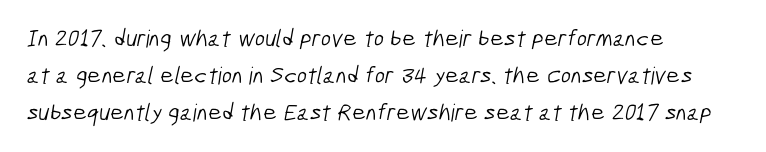
The image shows 24 px text type; set left-aligned, normal line spacing (1.55x), normal letter spacing, not underlined.
